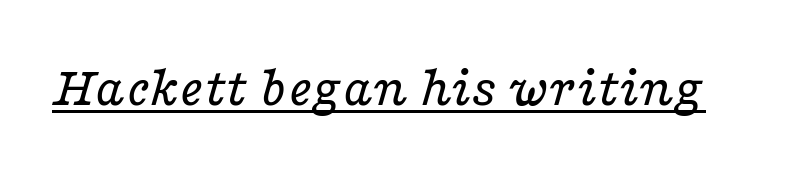
Does the type have serifs? Yes, each stem ends in a small foot. The letterforms sit shoulder to shoulder at normal distance. On a weight scale, this lands at 450 or below. Like a heading marked for emphasis, these lines bear an underscore. Character widths vary here, with narrow letters taking less room than wide ones. Does the lettering tilt? It does — this is italic.
